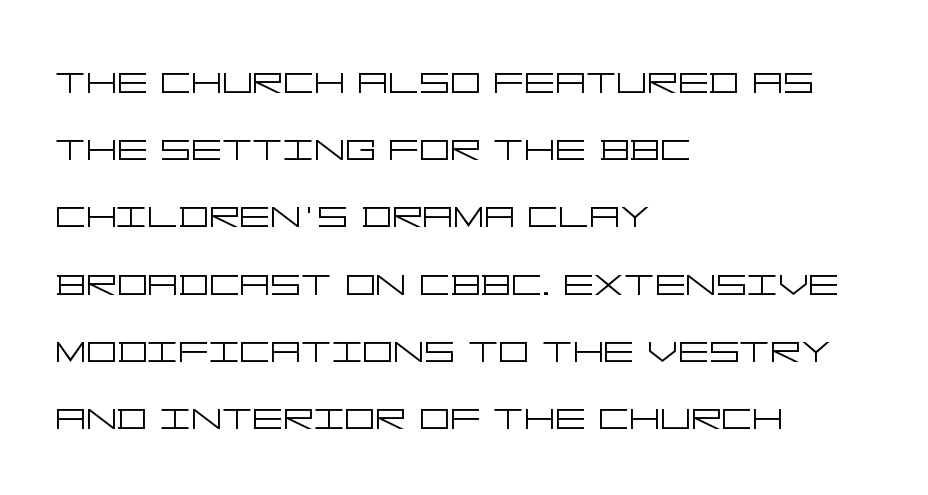
{"serif": "no", "italic": "no", "bold": "no", "weight": "light", "width": "wide", "stroke_contrast": "low", "x_height": "large", "underline": "no", "align": "left", "line_spacing": "normal", "line_spacing_ratio": 1.4, "letter_spacing": "normal", "letter_spacing_em": 0.0, "glyph_px": 48}
